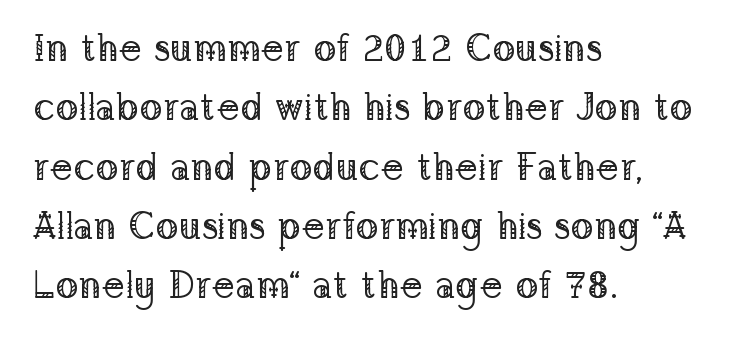
These lines keep a tight, regular rhythm from letter to letter. This rendering employs a face with finishing strokes, i.e., a serif. The rows are spaced the way most documents space them. The text block is weighted toward the left margin, trailing off unevenly rightward.
